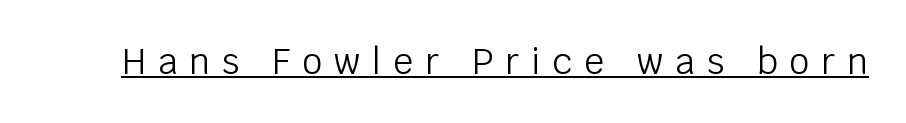
The strokes carry an ordinary text weight at most. Font category for this specimen: sans-serif. Characters remain perfectly vertical along every line. The typesetter has applied underlining to the passage shown.
